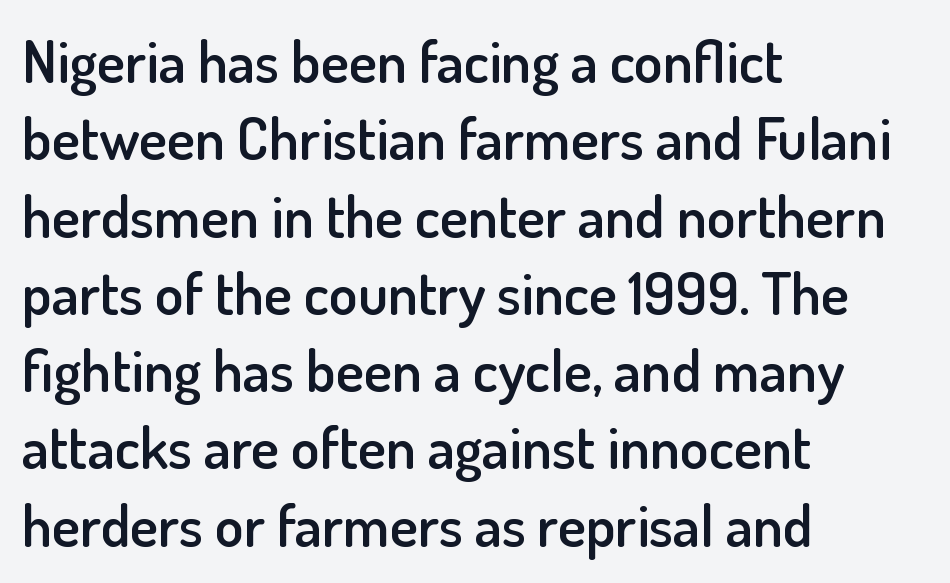
A classic flush-left, rag-right setting is used for this passage. Style check: upright. This sample uses plain, unmodified letter spacing. Observe the absence of serifs on each vertical stroke in this sample. Varying glyph widths throughout — classic text-font behaviour.
